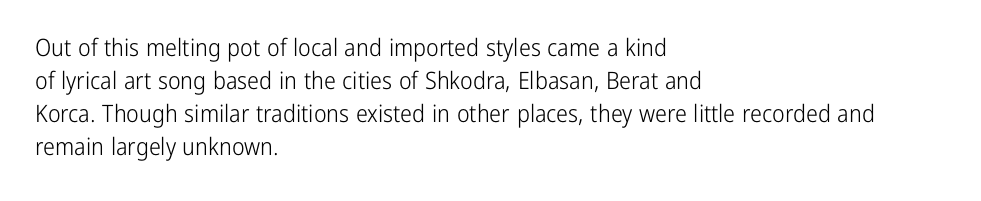
Horizontally, the lines are justified to the leading edge only. A roman cut, with each character standing at attention. The lines sit at an ordinary, default distance from one another. The font sits on the lighter half of the weight spectrum, regular included. Just letters on the line, the space beneath them empty. Standard letterfit; no display-style spreading of the glyphs.
